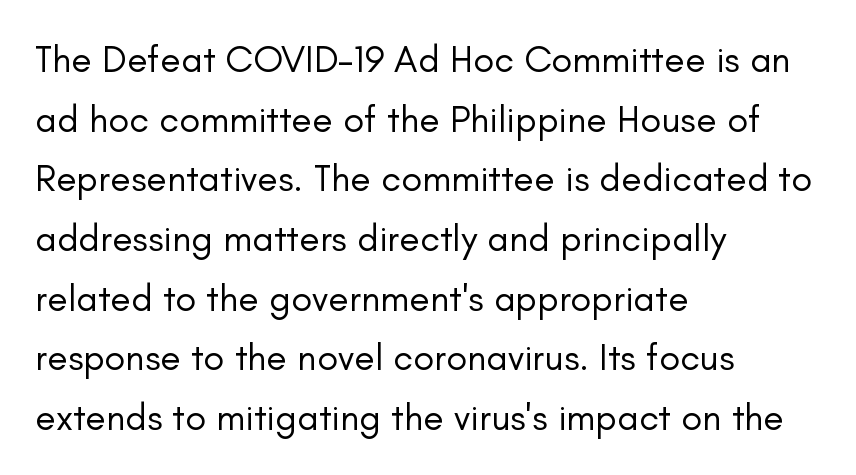
Beneath every word, the page is bare. Each word holds together tightly as a unit, with standard inter-letter gaps. The font sits on the lighter half of the weight spectrum, regular included. This sample is left-justified, so line endings fall wherever the words run out. In terms of posture, this sample is upright.
